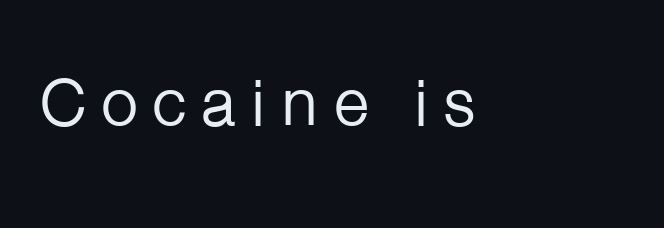
{"serif": "no", "italic": "no", "bold": "no", "weight": "regular", "width": "normal", "stroke_contrast": "low", "x_height": "medium", "monospaced": "no", "underline": "no", "align": "left", "glyph_px": 68}
